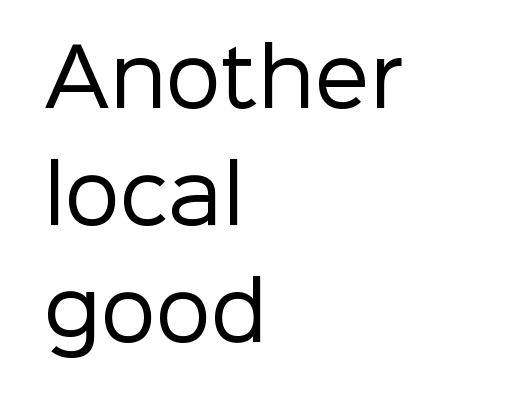
The image shows 78 px regular-weight sans-serif type, upright; set left-aligned, normal line spacing (1.5x), normal letter spacing, not underlined; low stroke contrast and a medium x-height.
